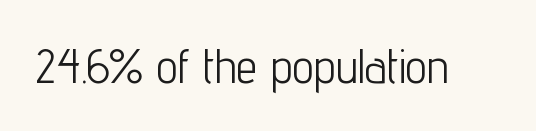
Posture: upright roman. Glance below the letters and you will spot only blank space. Counters stay open thanks to moderate or lighter strokes. Short note: letters normally spaced. The face used here is proportionally spaced, like ordinary book or web type. Does the type have serifs? No, each stem ends abruptly.
